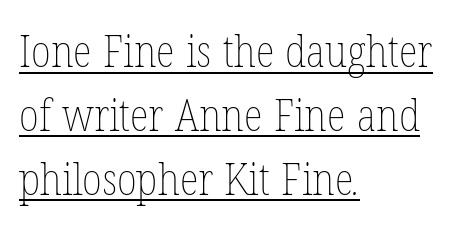
Q: Is the text bold? A: No.
Q: Is the text underlined? A: Yes.
Q: How is the paragraph aligned? A: Left-aligned.
Q: Is the spacing between letters normal or unusually wide? A: Normal.
Q: Is the spacing between lines tight, normal or loose? A: Normal.
Q: Width (condensed, normal, or wide)? A: Condensed.
Q: Stroke contrast? A: Low.
Q: x-height? A: Medium.
Q: Monospaced? A: No.
